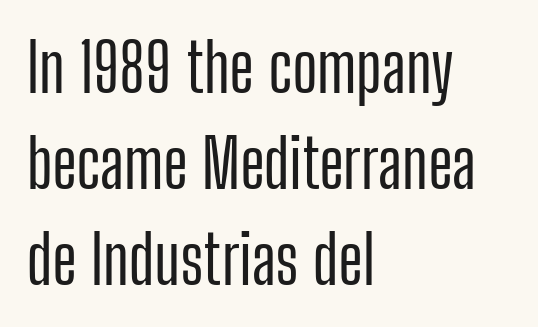
Q: Is the text italic (slanted)? A: No, it is upright.
Q: Is the typeface a serif or a sans-serif typeface? A: Sans-serif.
Q: Is the text underlined? A: No.
Q: How is the paragraph aligned? A: Left-aligned.
Q: Is the spacing between letters normal or unusually wide? A: Normal.
Q: Is the spacing between lines tight, normal or loose? A: Normal.
Q: Width (condensed, normal, or wide)? A: Condensed.
Q: Stroke contrast? A: Low.
Q: x-height? A: Medium.
Q: Monospaced? A: No.
